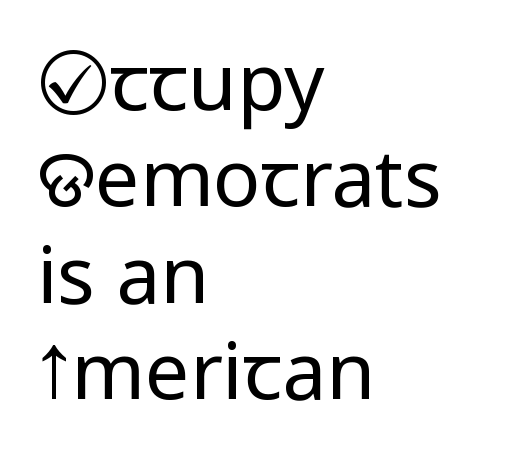
Q: Is the text bold? A: No.
Q: Is the text italic (slanted)? A: No, it is upright.
Q: Is the typeface a serif or a sans-serif typeface? A: Sans-serif.
Q: Is the text underlined? A: No.
Q: How is the paragraph aligned? A: Left-aligned.
Q: Is the spacing between letters normal or unusually wide? A: Normal.
Q: Width (condensed, normal, or wide)? A: Condensed.
Q: Stroke contrast? A: Low.
Q: x-height? A: Large.
Q: Monospaced? A: No.
